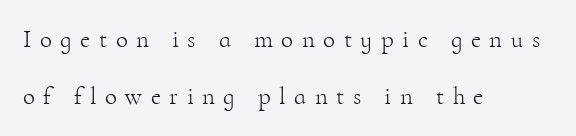
The image shows 25 px text type, upright; set left-aligned, loose line spacing (2.3x), unusually wide letter spacing (+0.34 em), not underlined.
